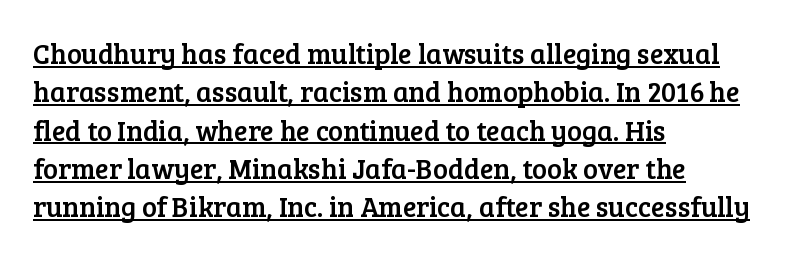
{"serif": "yes", "italic": "no", "width": "normal", "stroke_contrast": "low", "x_height": "medium", "monospaced": "no", "underline": "yes", "align": "left", "line_spacing": "normal", "line_spacing_ratio": 1.37, "letter_spacing": "normal", "letter_spacing_em": 0.0, "glyph_px": 28}
